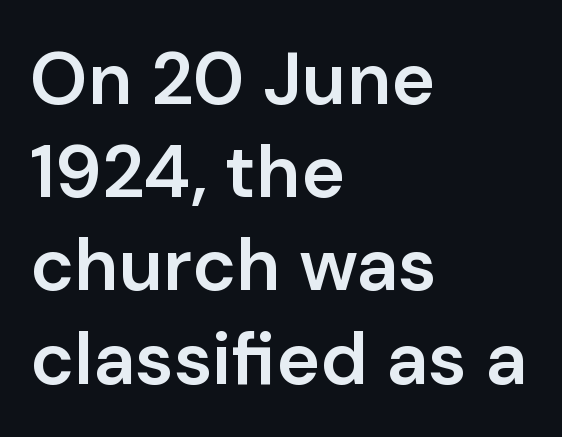
The block of text has a typical density, with ordinary space between rows. Looks like regular typesetting: each glyph gets only the width it needs. Tall strokes in this sample are plumb rather than angled. Caption: standard tracking, unaltered.
